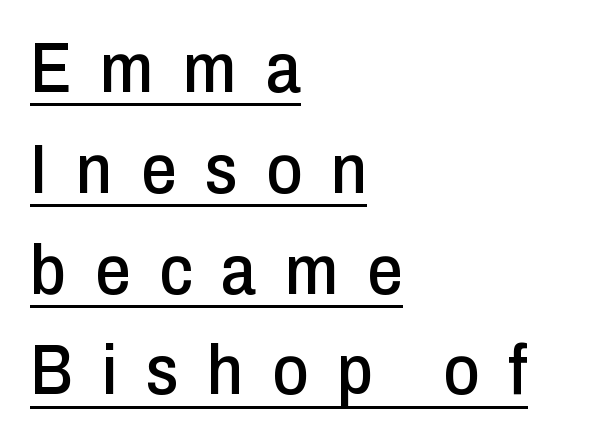
Q: Is the text italic (slanted)? A: No, it is upright.
Q: Is the typeface a serif or a sans-serif typeface? A: Sans-serif.
Q: Is the text underlined? A: Yes.
Q: How is the paragraph aligned? A: Left-aligned.
Q: Is the spacing between letters normal or unusually wide? A: Unusually wide.
Q: Is the spacing between lines tight, normal or loose? A: Normal.
Q: Width (condensed, normal, or wide)? A: Condensed.
Q: Stroke contrast? A: Low.
Q: x-height? A: Medium.
Q: Monospaced? A: No.
